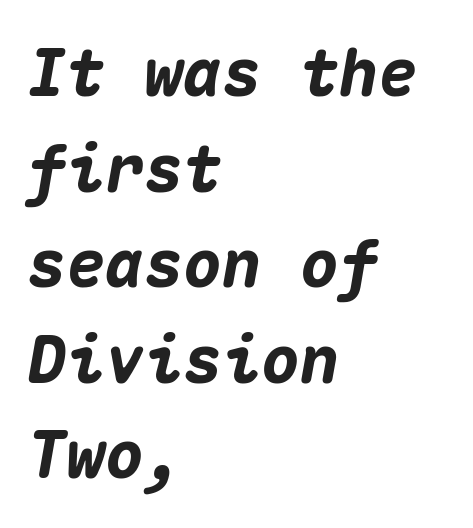
The image shows 65 px heavy type, italic (leaning right), monospaced; set left-aligned, normal line spacing (1.47x), normal letter spacing, not underlined; medium stroke contrast and a medium x-height.
